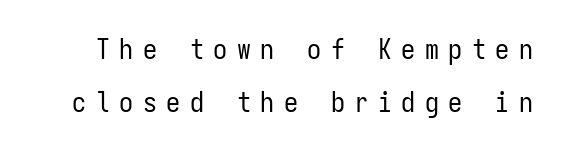
The baseline area is clear. This is the regular roman posture of the typeface. What stands out about the letter spacing? Its width — letters are far apart. Every character here occupies the same horizontal width, giving the sample a typewriter-like rhythm.
